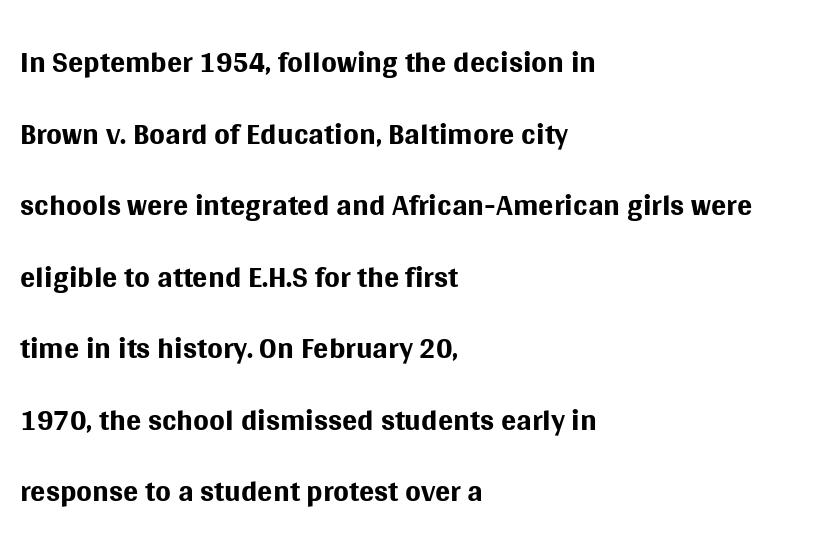
Each stroke keeps to a modest, everyday thickness or less. Posture: straight, roman, zero tilt. The letters carry no serifs — their stems end cleanly without finishing strokes. The vertical gap from one line to the next is medium. Spacing between characters is what you'd get straight out of the box. The lines in this sample share a left origin and differ only in where they stop.
